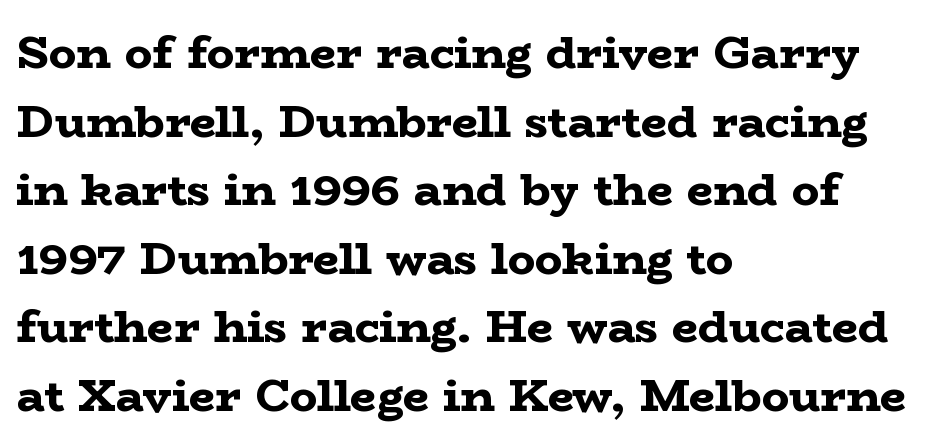
The passage shown stacks its lines at a standard gap. Words appear dense and cohesive because spacing is normal. On the weight axis this lands at bold, roughly 700. Posture: upright roman.
